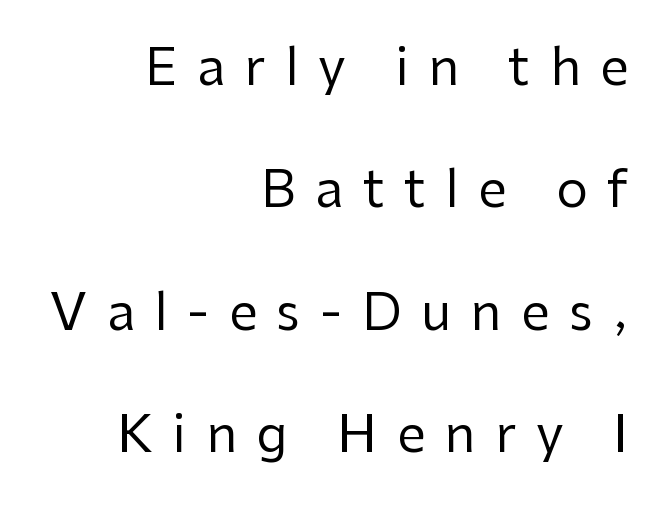
Posture: straight, roman, zero tilt. One glance says open: line gaps are wider than usual. Stems and bowls with no extra thickness — not bold. Varying glyph widths throughout — classic text-font behaviour.
